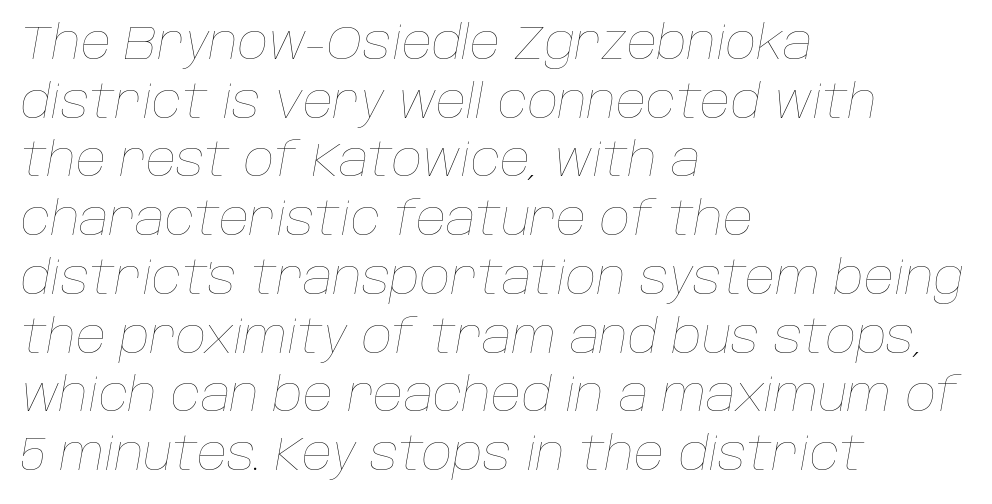
The image shows 47 px thin type, italic (leaning right); set left-aligned, normal line spacing (1.25x), normal letter spacing, not underlined; low stroke contrast and a large x-height.
